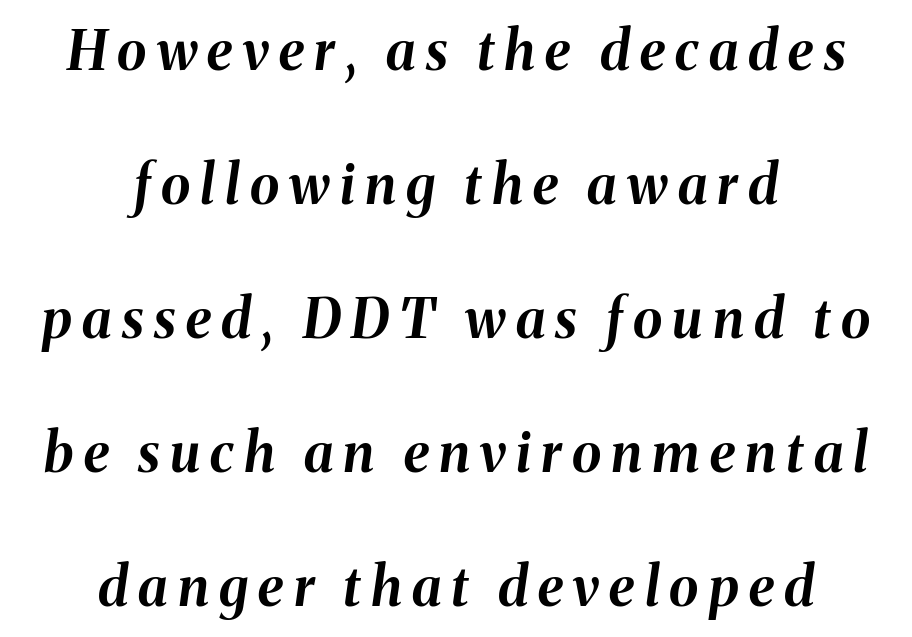
Q: Is the text bold? A: Yes.
Q: Is the text italic (slanted)? A: Yes, it leans right by about 8 degrees.
Q: Is the text underlined? A: No.
Q: How is the paragraph aligned? A: Centered.
Q: Is the spacing between lines tight, normal or loose? A: Loose.
Q: Width (condensed, normal, or wide)? A: Normal.
Q: Stroke contrast? A: Medium.
Q: x-height? A: Medium.
Q: Monospaced? A: No.
